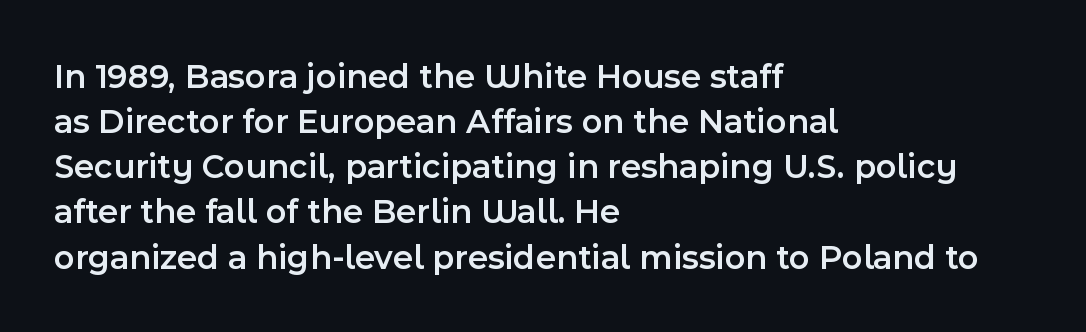
Check where the strokes stop: nothing finishes them off — pure sans. Do the characters align in a grid? No, the font is proportional. The specimen reads as upright at a glance. The words here are not underlined. Letter spacing: default. The font is running at a semibold setting, under full bold.
